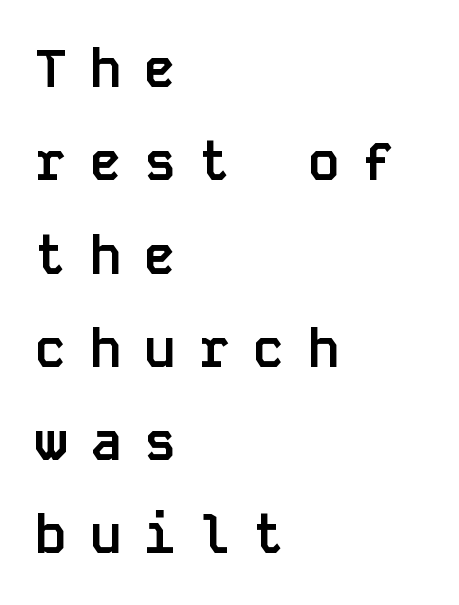
Looks like terminal output: every glyph gets an equal slot. Notice how the passage keeps a crisp vertical edge on the left only. Descenders hang freely into open space. Serifs: no, the terminals of the letterforms are clean. This is the regular roman posture of the typeface.
